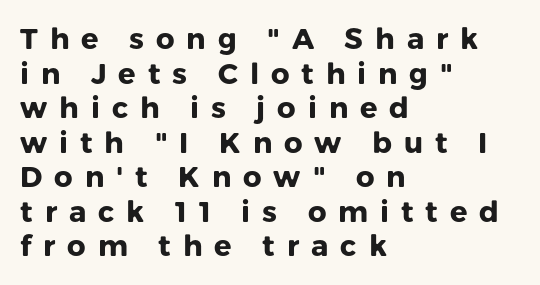
{"serif": "no", "italic": "no", "bold": "yes", "weight": "heavy", "width": "normal", "stroke_contrast": "low", "x_height": "medium", "monospaced": "no", "underline": "no", "align": "left", "line_spacing_ratio": 1.19, "letter_spacing": "wide", "letter_spacing_em": 0.41, "glyph_px": 29}
